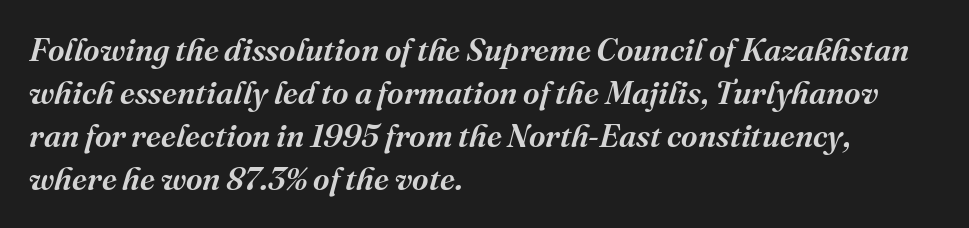
{"serif": "yes", "italic": "yes", "lean": "right", "slant_degrees": 16, "bold": "semi", "weight": "semibold", "width": "normal", "stroke_contrast": "medium", "x_height": "medium", "monospaced": "no", "underline": "no", "align": "left", "line_spacing": "normal", "line_spacing_ratio": 1.34, "letter_spacing": "normal", "letter_spacing_em": 0.0, "glyph_px": 32}
